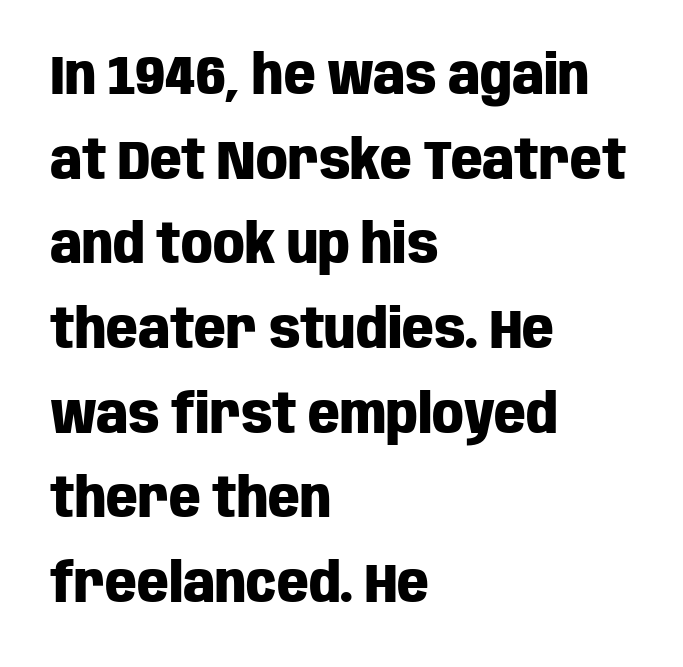
{"serif": "no", "italic": "no", "bold": "yes", "weight": "heavy", "width": "condensed", "stroke_contrast": "low", "x_height": "large", "monospaced": "no", "underline": "no", "align": "left", "line_spacing": "normal", "line_spacing_ratio": 1.54, "letter_spacing": "normal", "letter_spacing_em": 0.0, "glyph_px": 55}
